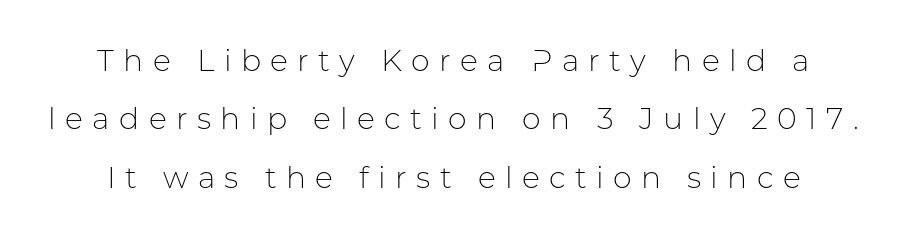
Each new line begins a long way beneath the previous one. No letter is thick-stroked: the sample isn't bold. Spacing verdict: proportional, widths tailored to each character. Rendered with straight, roman letterforms. This is sans-serif lettering, the kind often seen on screens and signage.
